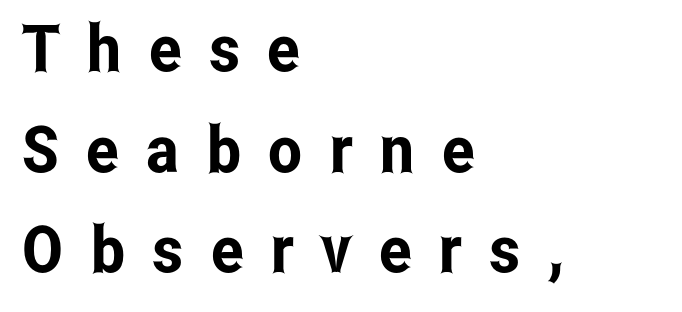
Evenly set lines give the paragraph a standard silhouette. Casual observation: everything's shoved over to the left. A bare baseline throughout the passage. In terms of letterspacing, this is a distinctly airy, spread setting. The letters advance in unequal steps, a hallmark of proportional type.
